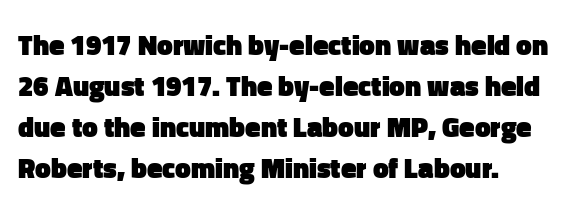
Q: Is the text bold? A: Yes.
Q: Is the text italic (slanted)? A: No, it is upright.
Q: Is the typeface a serif or a sans-serif typeface? A: Sans-serif.
Q: Is the text underlined? A: No.
Q: How is the paragraph aligned? A: Left-aligned.
Q: Is the spacing between letters normal or unusually wide? A: Normal.
Q: Is the spacing between lines tight, normal or loose? A: Normal.
Q: Width (condensed, normal, or wide)? A: Normal.
Q: Stroke contrast? A: Low.
Q: x-height? A: Medium.
Q: Monospaced? A: No.
